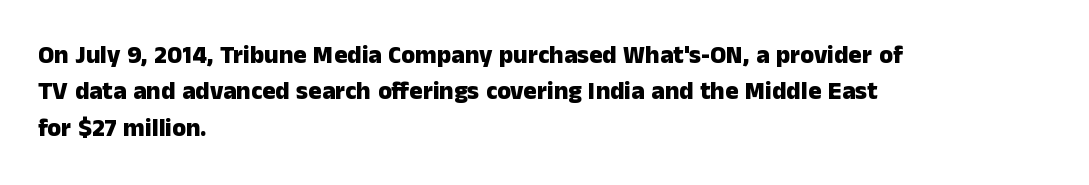
The image shows 25 px bold type, upright; set left-aligned, normal line spacing (1.46x), normal letter spacing, not underlined.
